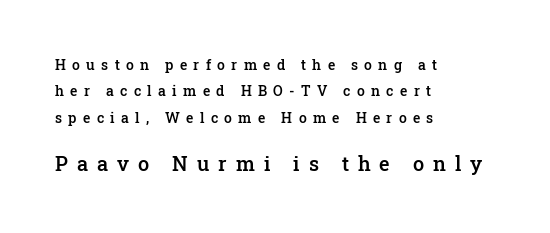
Has an underline been added? It has not. These lines stack with their left ends in a neat column. Does the bottom block carry the larger type? Yes, it does. Posture: vertical. Firm but not heavy-handed strokes: this text is semibold.
